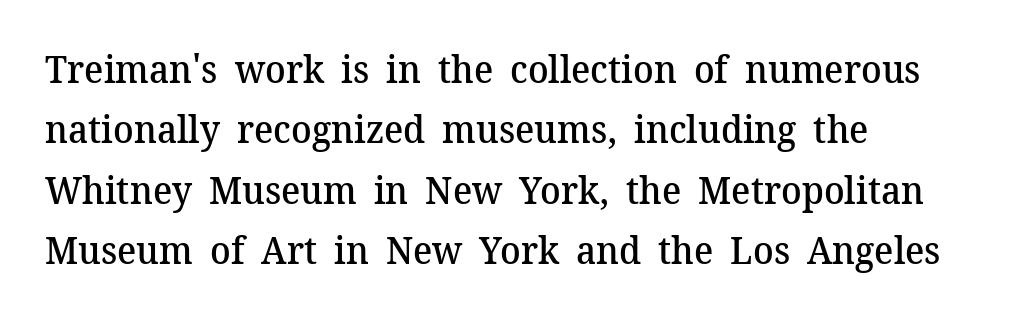
{"serif": "yes", "italic": "no", "bold": "semi", "weight": "semibold", "width": "normal", "stroke_contrast": "medium", "x_height": "medium", "monospaced": "no", "underline": "no", "align": "left", "line_spacing": "normal", "line_spacing_ratio": 1.59, "letter_spacing": "normal", "letter_spacing_em": 0.0, "glyph_px": 38}
